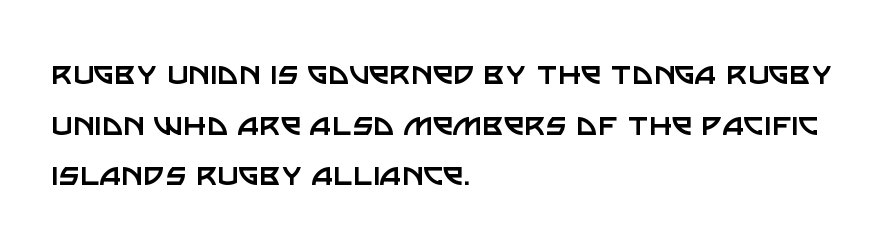
These lines are composed in type without serifs. Italic: no, the glyphs are upright roman. What's the leading like? Ordinary, nothing unusual. Each letter keeps its own natural width here, so spacing adapts to shape.
